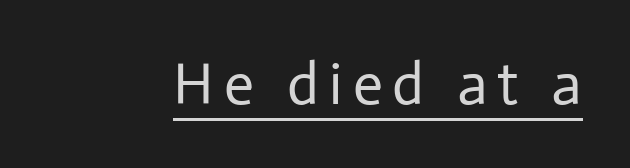
The image shows 59 px regular-weight sans-serif type, upright; set underlined; low stroke contrast and a medium x-height.
